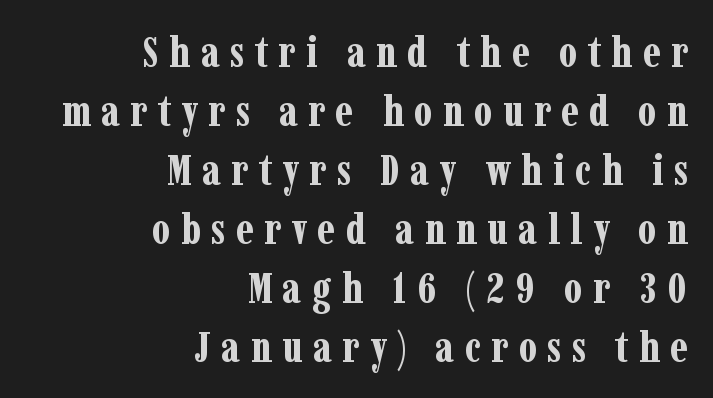
{"serif": "yes", "italic": "no", "bold": "yes", "weight": "bold", "width": "condensed", "stroke_contrast": "low", "x_height": "medium", "monospaced": "no", "underline": "no", "align": "right", "line_spacing": "normal", "line_spacing_ratio": 1.34, "letter_spacing": "wide", "letter_spacing_em": 0.24, "glyph_px": 44}
